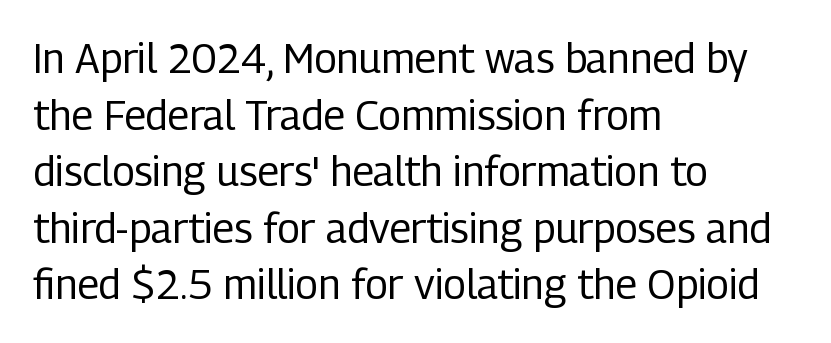
This rendering features lettering with no underline. Spacing between characters is what you'd get straight out of the box. In terms of posture, this sample is upright. The typesetter chose a ragged-right arrangement here. Letterform terminals end flat and unadorned throughout the passage.
